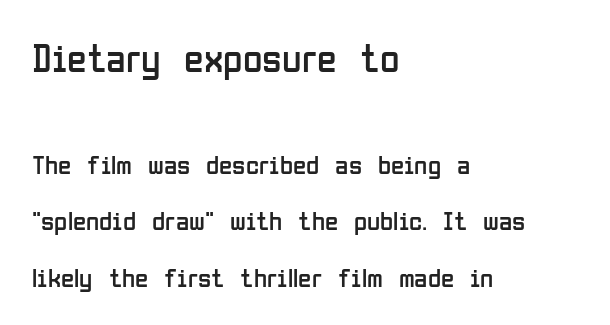
{"serif": "no", "italic": "no", "bold": "no", "weight": "regular", "width": "condensed", "stroke_contrast": "low", "x_height": "medium", "monospaced": "no", "underline": "no", "align": "left", "line_spacing": "loose", "line_spacing_ratio": 2.08, "letter_spacing": "normal", "letter_spacing_em": 0.0, "larger_block": "first", "size_ratio": 1.48, "glyph_px": 40}
